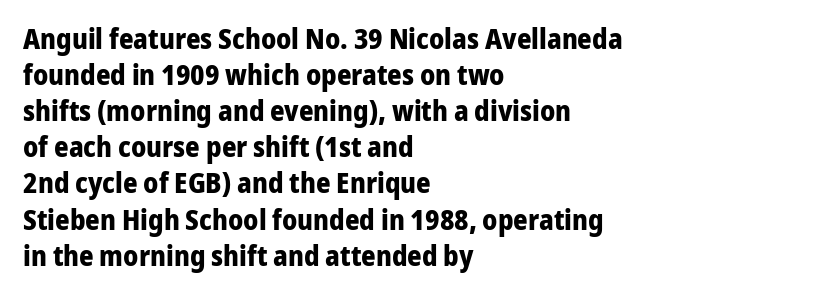
Note the varied advance widths — an 'i' is clearly narrower than an 'm'. Where is the straight margin? On the left. The specimen reads as upright at a glance. Clear beneath every line of the passage.
